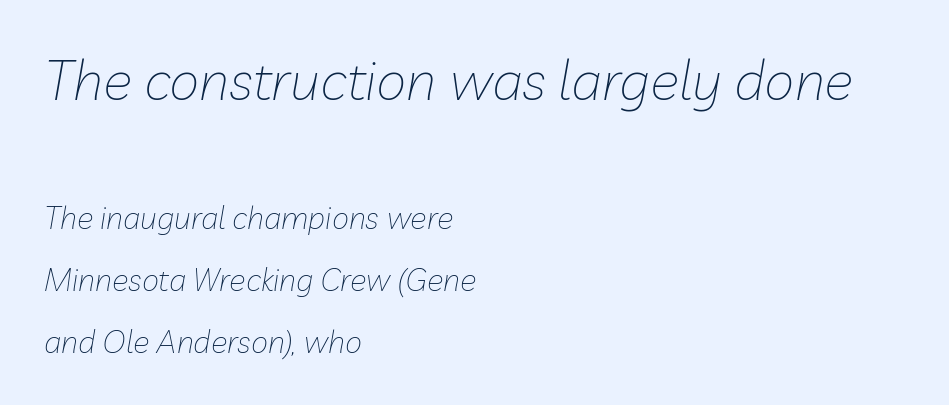
The image shows 55 px thin type, italic (leaning right); set left-aligned, loose line spacing (1.99x), normal letter spacing, not underlined; the first (top) block is 1.77x larger; low stroke contrast and a medium x-height.
